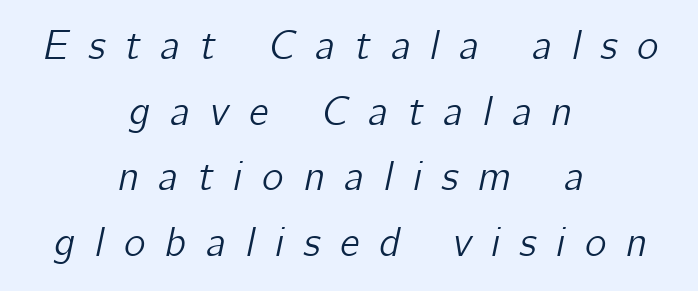
The image shows 41 px text type, italic (leaning right); set centered, normal line spacing (1.6x), unusually wide letter spacing (+0.48 em), not underlined; low stroke contrast and a medium x-height.
